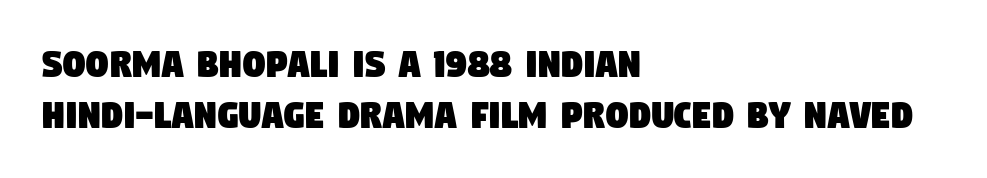
These lines are rendered in a variable-pitch font. The strip under each line holds only bare page. The face used here is rendered with its standard letterfit. Compared with a centered layout, this one pins lines to the left instead. What kind of face is this? One without serifs — a sans.
